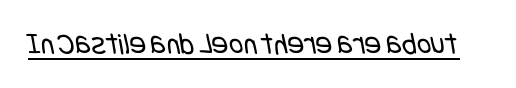
{"serif": "no", "bold": "no", "weight": "regular", "width": "condensed", "stroke_contrast": "low", "x_height": "large", "underline": "yes", "letter_spacing": "normal", "letter_spacing_em": 0.0, "glyph_px": 31}
